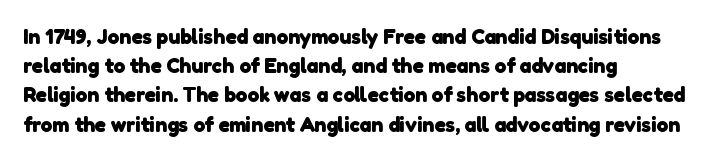
Q: Is the text bold? A: Yes.
Q: Is the text underlined? A: No.
Q: How is the paragraph aligned? A: Left-aligned.
Q: Is the spacing between letters normal or unusually wide? A: Normal.
Q: Is the spacing between lines tight, normal or loose? A: Normal.
